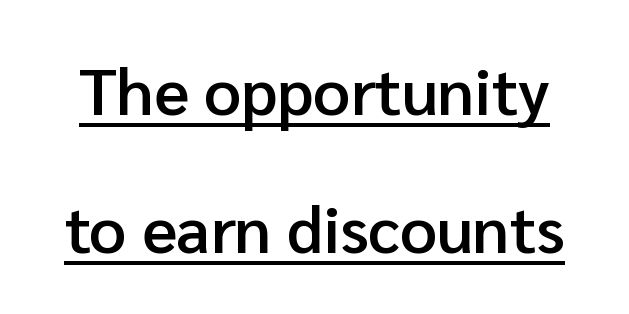
The glyphs in this specimen are sans serif. Each glyph is drawn with semibold strokes, heavier than normal yet not fully bold. The typesetter has applied underlining to the passage shown. Vertical spacing — loose. This sample uses plain, unmodified letter spacing.
